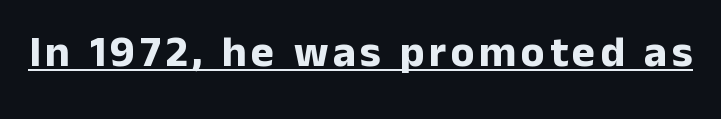
Students, observe the line beneath the letters — that is underlining. The letters advance in unequal steps, a hallmark of proportional type. Check where the strokes stop: nothing finishes them off — pure sans. Caption: bold face, heavy strokes.
